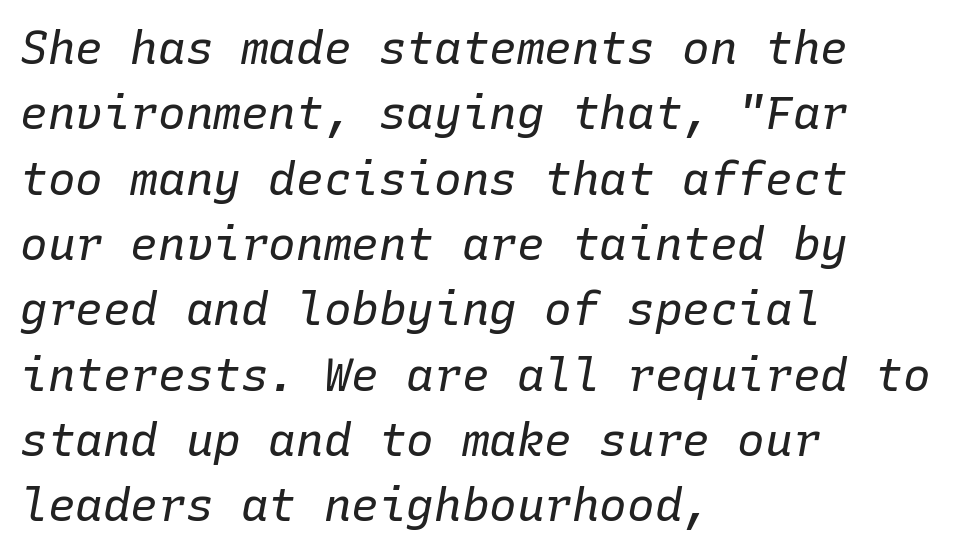
The image shows 46 px regular-weight type, italic (leaning right), monospaced; set left-aligned, normal line spacing (1.42x), normal letter spacing, not underlined; low stroke contrast and a medium x-height.
